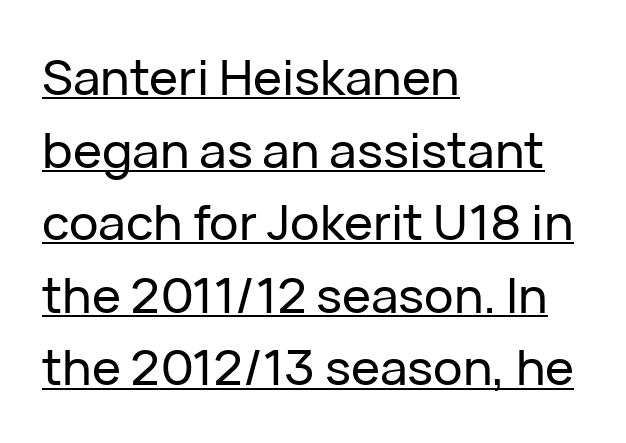
{"serif": "no", "italic": "no", "width": "normal", "stroke_contrast": "low", "x_height": "medium", "monospaced": "no", "underline": "yes", "align": "left", "line_spacing": "normal", "line_spacing_ratio": 1.48, "letter_spacing": "normal", "letter_spacing_em": 0.0, "glyph_px": 49}
